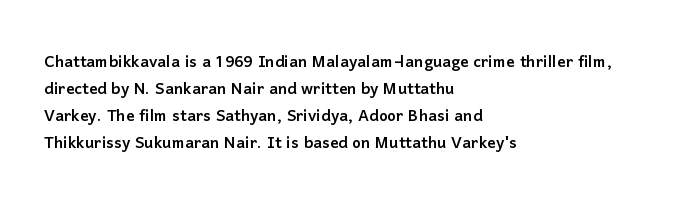
The letters stand straight up with perfectly vertical stems. Tracking here is standard; glyphs follow each other at the usual distance. Whoever set this chose a conventional vertical rhythm. The paragraph has a hard left edge and a soft right edge. Has an underline been added? It has not.
